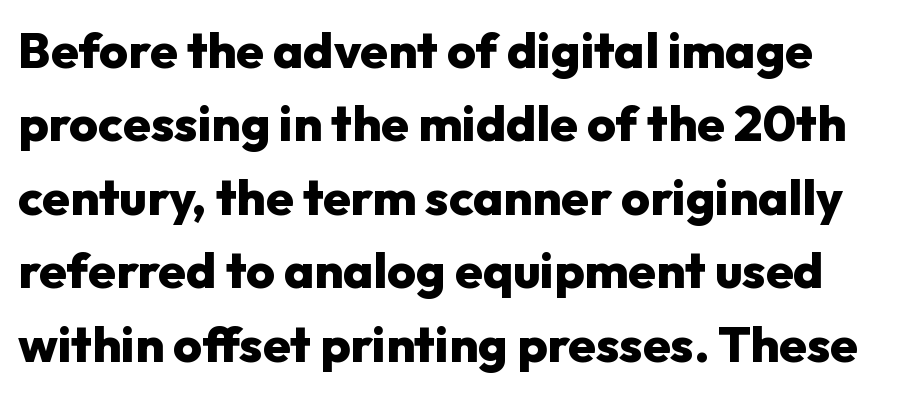
The image shows 50 px heavy sans-serif type, upright; set normal line spacing (1.47x), normal letter spacing, not underlined; low stroke contrast and a medium x-height.
